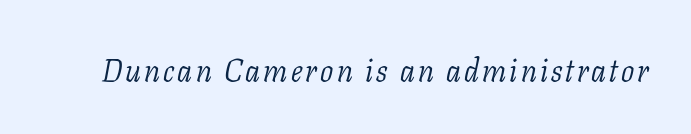
Q: Is the text bold? A: No.
Q: Is the text italic (slanted)? A: Yes, it leans right by about 11 degrees.
Q: Is the typeface a serif or a sans-serif typeface? A: Serif.
Q: Is the text underlined? A: No.
Q: Width (condensed, normal, or wide)? A: Normal.
Q: Stroke contrast? A: Low.
Q: x-height? A: Medium.
Q: Monospaced? A: No.
